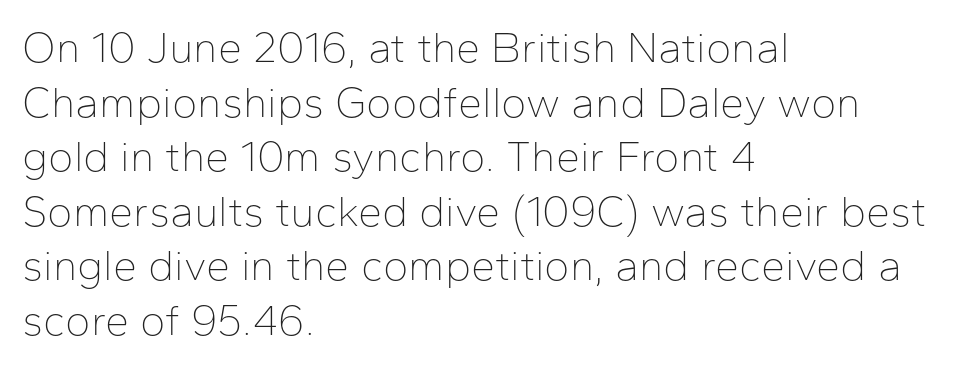
The image shows 43 px thin sans-serif type, upright; set left-aligned, normal line spacing (1.27x), normal letter spacing, not underlined; low stroke contrast and a medium x-height.
